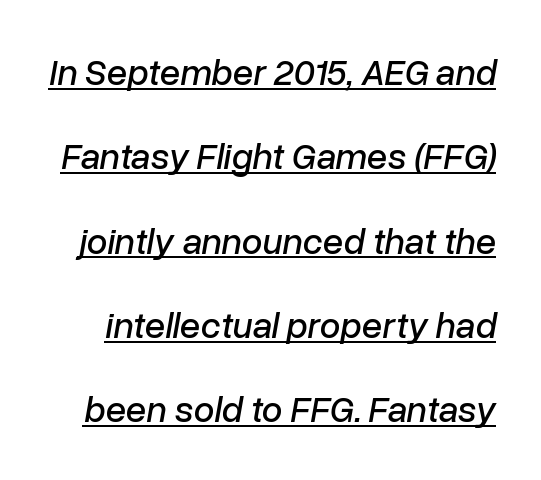
The image shows 37 px text type, italic (leaning right); set loose line spacing (2.28x), normal letter spacing, underlined; low stroke contrast and a medium x-height.
